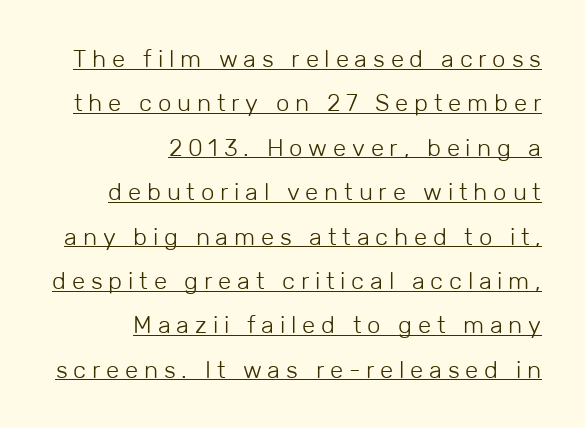
Q: Is the text bold? A: No.
Q: Is the text italic (slanted)? A: No, it is upright.
Q: Is the text underlined? A: Yes.
Q: How is the paragraph aligned? A: Right-aligned.
Q: Is the spacing between letters normal or unusually wide? A: Unusually wide.
